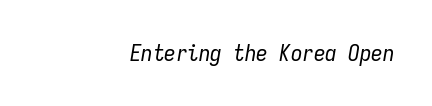
Is the type slanted? Yes — the strokes lean at a clear angle. The strip under each line holds only bare page. Nothing unusual about the tracking: characters are spaced as the font intends. Weight: in the light-to-regular range.
